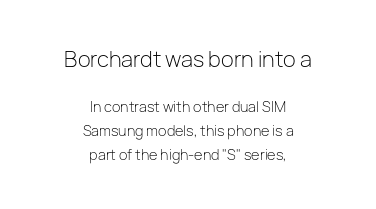
Q: Is the text bold? A: No.
Q: Is the text italic (slanted)? A: No, it is upright.
Q: Is the text underlined? A: No.
Q: How is the paragraph aligned? A: Centered.
Q: Is the spacing between letters normal or unusually wide? A: Normal.
Q: Which block of text is set in a larger size, the first (top) or the second (bottom)? A: The first (top) one.
